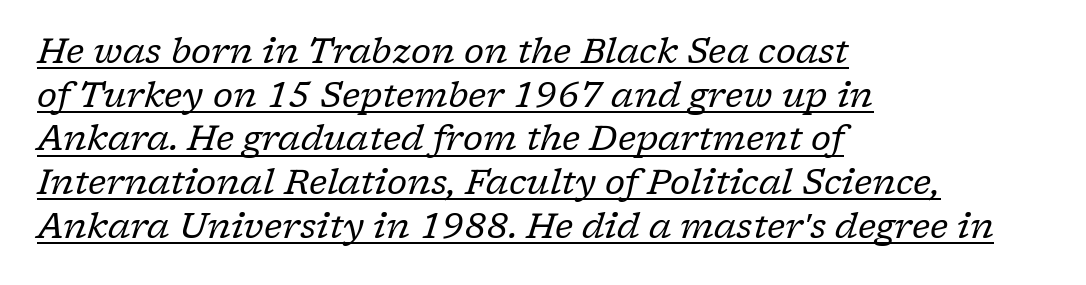
Looks like regular typesetting: each glyph gets only the width it needs. Emphasis-style slanted type is in use. What decoration does the sample have? An underline. The rendering anchors every line to the left-hand side. Caption: standard tracking, unaltered.
